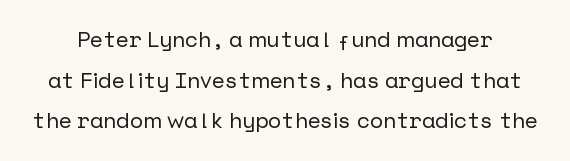
The image shows 22 px text type, upright; set line spacing 1.85x, normal letter spacing, not underlined.
